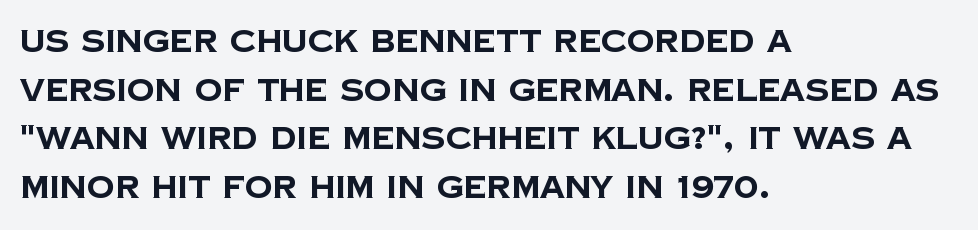
{"serif": "no", "bold": "yes", "weight": "bold", "width": "normal", "stroke_contrast": "low", "x_height": "large", "monospaced": "no", "underline": "no", "align": "left", "line_spacing": "normal", "line_spacing_ratio": 1.57, "letter_spacing": "normal", "letter_spacing_em": 0.0, "glyph_px": 31}
